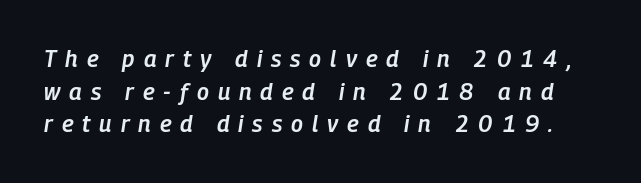
No word sits above an underline. Each word looks stretched out because of the extra space between its letters. These lines were composed using italics. A bit beefed up — I'd call it semibold rather than bold. The space between consecutive lines is moderate.
